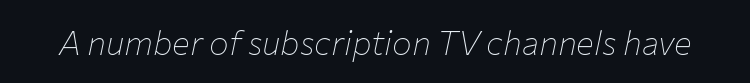
Q: Is the text bold? A: No.
Q: Is the text italic (slanted)? A: Yes, it leans right by about 12 degrees.
Q: Is the text underlined? A: No.
Q: Is the spacing between letters normal or unusually wide? A: Normal.
Q: Width (condensed, normal, or wide)? A: Normal.
Q: Stroke contrast? A: Low.
Q: x-height? A: Medium.
Q: Monospaced? A: No.
